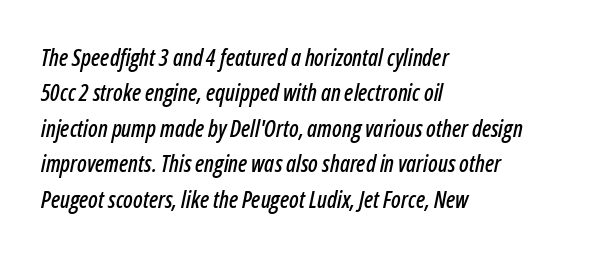
Q: Is the text italic (slanted)? A: Yes, it leans right by about 12 degrees.
Q: Is the text underlined? A: No.
Q: How is the paragraph aligned? A: Left-aligned.
Q: Is the spacing between letters normal or unusually wide? A: Normal.
Q: Is the spacing between lines tight, normal or loose? A: Normal.
